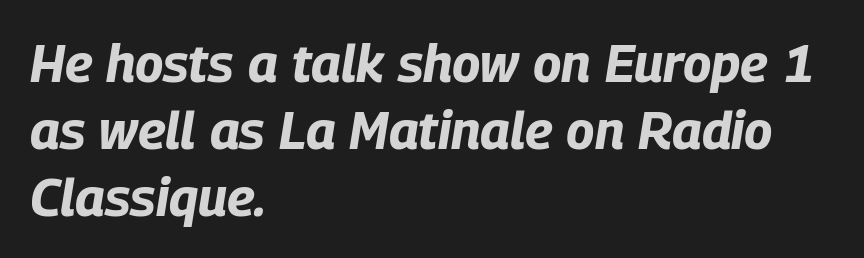
{"italic": "yes", "lean": "right", "slant_degrees": 9, "bold": "yes", "weight": "bold", "width": "condensed", "stroke_contrast": "low", "x_height": "large", "monospaced": "no", "underline": "no", "align": "left", "line_spacing": "normal", "line_spacing_ratio": 1.26, "letter_spacing": "normal", "letter_spacing_em": 0.0, "glyph_px": 53}
